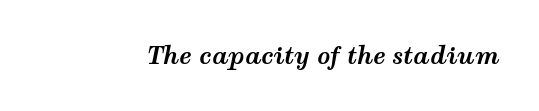
{"italic": "yes", "lean": "right", "slant_degrees": 12, "bold": "yes", "underline": "no", "letter_spacing": "normal", "letter_spacing_em": 0.0, "glyph_px": 23}
